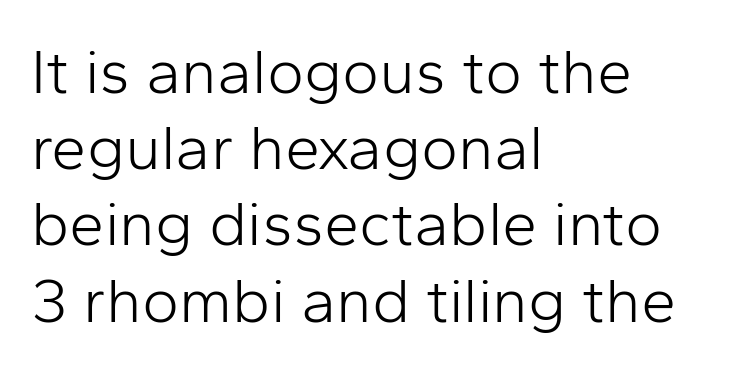
{"serif": "no", "italic": "no", "bold": "no", "weight": "light", "width": "normal", "stroke_contrast": "low", "x_height": "medium", "monospaced": "no", "underline": "no", "align": "left", "line_spacing_ratio": 1.21, "letter_spacing": "normal", "letter_spacing_em": 0.0, "glyph_px": 63}
